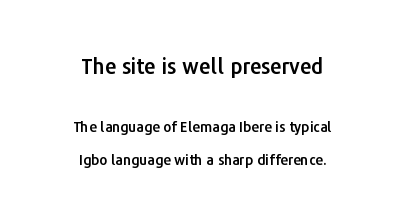
Q: Is the text italic (slanted)? A: No, it is upright.
Q: Is the text underlined? A: No.
Q: How is the paragraph aligned? A: Centered.
Q: Is the spacing between letters normal or unusually wide? A: Normal.
Q: Is the spacing between lines tight, normal or loose? A: Loose.
Q: Which block of text is set in a larger size, the first (top) or the second (bottom)? A: The first (top) one.
